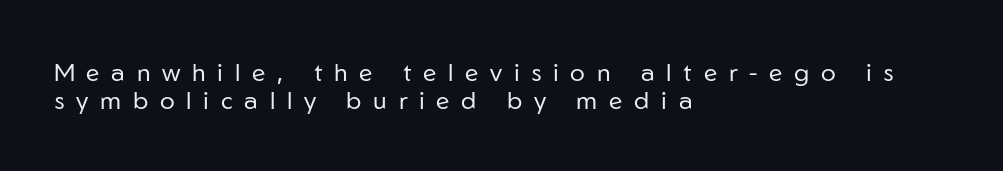
{"italic": "no", "bold": "no", "underline": "no", "align": "left", "line_spacing": "tight", "line_spacing_ratio": 1.14, "letter_spacing": "wide", "letter_spacing_em": 0.47, "glyph_px": 25}
